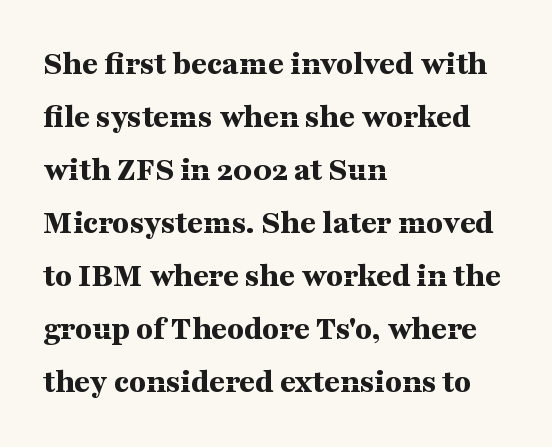
The tracking reads as untouched default to a designer's eye. Bold? Absolutely — the strokes are thick and heavy. The axis of the letterforms is exactly vertical. Clear beneath every line of the passage.
